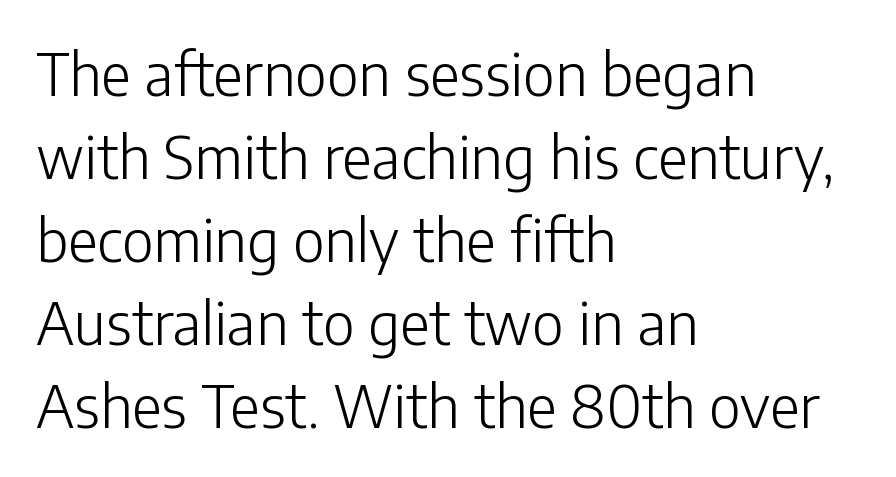
{"serif": "no", "italic": "no", "bold": "no", "weight": "light", "width": "normal", "stroke_contrast": "low", "x_height": "medium", "monospaced": "no", "underline": "no", "align": "left", "line_spacing": "normal", "line_spacing_ratio": 1.43, "letter_spacing": "normal", "letter_spacing_em": 0.0, "glyph_px": 58}
